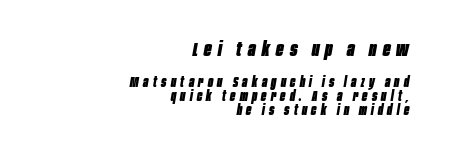
The image shows 20 px bold type, italic (leaning right); set right-aligned, tight line spacing (0.97x), unusually wide letter spacing (+0.31 em), not underlined; the first (top) block is 1.43x larger.
